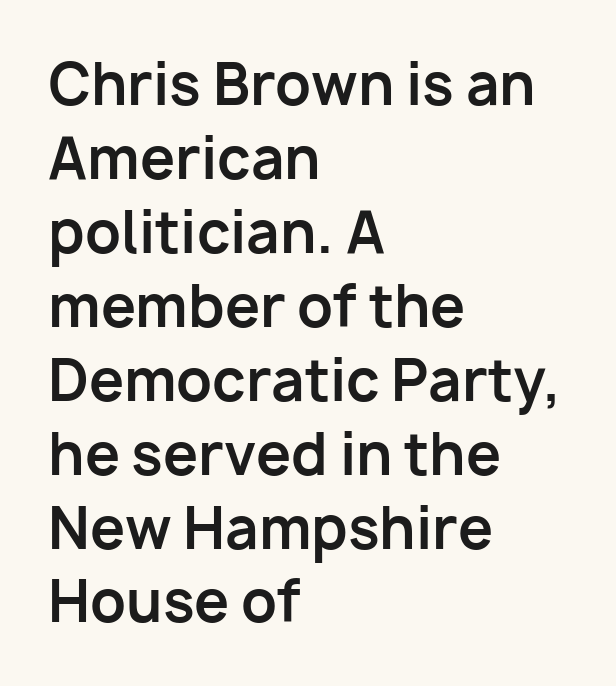
Q: Is the text bold? A: Yes.
Q: Is the text italic (slanted)? A: No, it is upright.
Q: Is the typeface a serif or a sans-serif typeface? A: Sans-serif.
Q: Is the text underlined? A: No.
Q: How is the paragraph aligned? A: Left-aligned.
Q: Is the spacing between letters normal or unusually wide? A: Normal.
Q: Is the spacing between lines tight, normal or loose? A: Normal.
Q: Width (condensed, normal, or wide)? A: Normal.
Q: Stroke contrast? A: Low.
Q: x-height? A: Medium.
Q: Monospaced? A: No.
